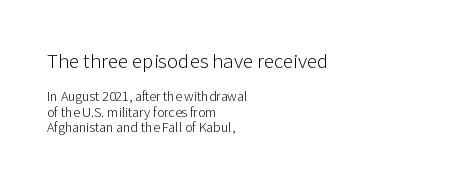
{"italic": "no", "bold": "no", "underline": "no", "align": "left", "line_spacing": "tight", "line_spacing_ratio": 1.11, "letter_spacing": "normal", "letter_spacing_em": 0.0, "larger_block": "first", "size_ratio": 1.5, "glyph_px": 21}
